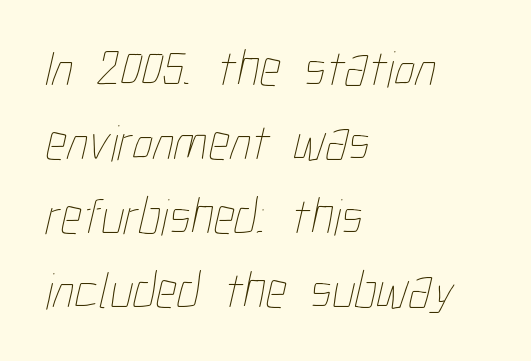
The image shows 52 px thin, condensed type; set left-aligned, normal line spacing (1.42x), normal letter spacing, not underlined; low stroke contrast and a medium x-height.
